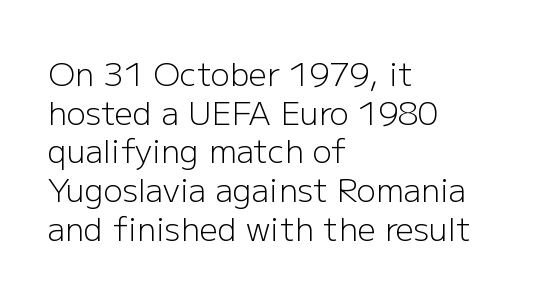
The image shows 32 px light sans-serif type, upright; set left-aligned, line spacing 1.21x, normal letter spacing, not underlined; low stroke contrast and a medium x-height.
